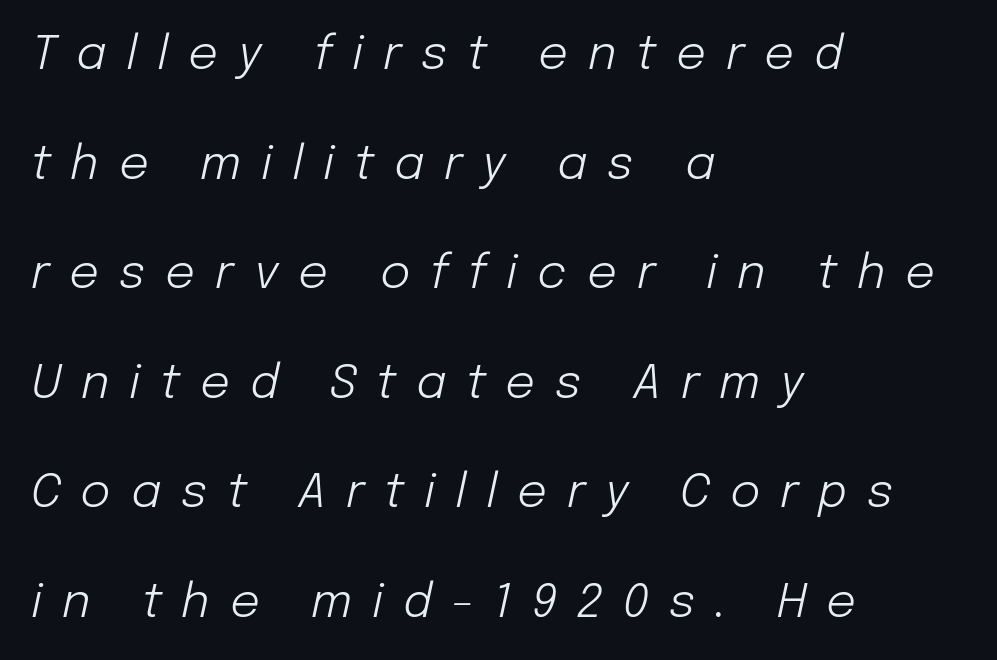
{"italic": "yes", "lean": "right", "slant_degrees": 12, "bold": "no", "weight": "light", "width": "normal", "stroke_contrast": "low", "x_height": "medium", "monospaced": "no", "underline": "no", "align": "left", "line_spacing": "loose", "line_spacing_ratio": 2.33, "letter_spacing": "wide", "letter_spacing_em": 0.42, "glyph_px": 47}
